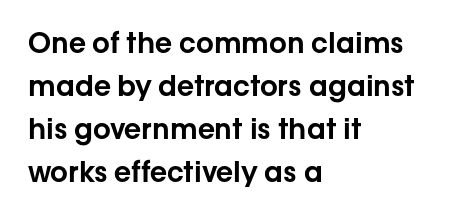
{"serif": "no", "italic": "no", "width": "normal", "stroke_contrast": "low", "x_height": "medium", "monospaced": "no", "underline": "no", "align": "left", "line_spacing": "normal", "line_spacing_ratio": 1.54, "letter_spacing": "normal", "letter_spacing_em": 0.0, "glyph_px": 28}
